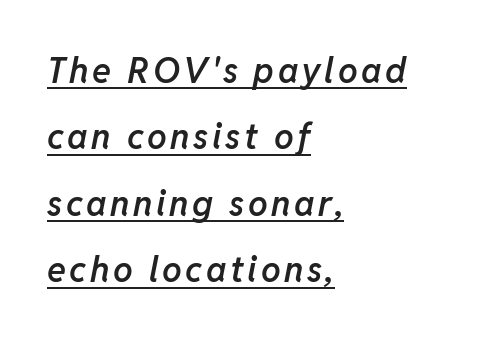
Q: Is the text bold? A: Semi-bold.
Q: Is the text italic (slanted)? A: Yes, it leans right by about 11 degrees.
Q: Is the text underlined? A: Yes.
Q: How is the paragraph aligned? A: Left-aligned.
Q: Is the spacing between lines tight, normal or loose? A: Loose.
Q: Width (condensed, normal, or wide)? A: Normal.
Q: Stroke contrast? A: Low.
Q: x-height? A: Medium.
Q: Monospaced? A: No.
